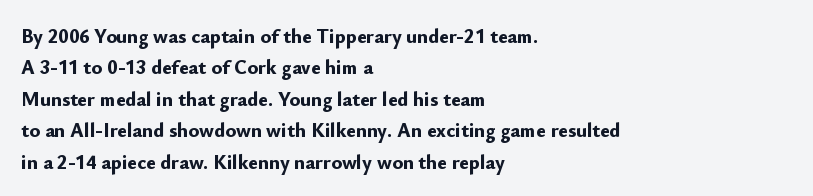
The image shows 20 px bold type, upright; set left-aligned, normal line spacing (1.57x), normal letter spacing, not underlined.
